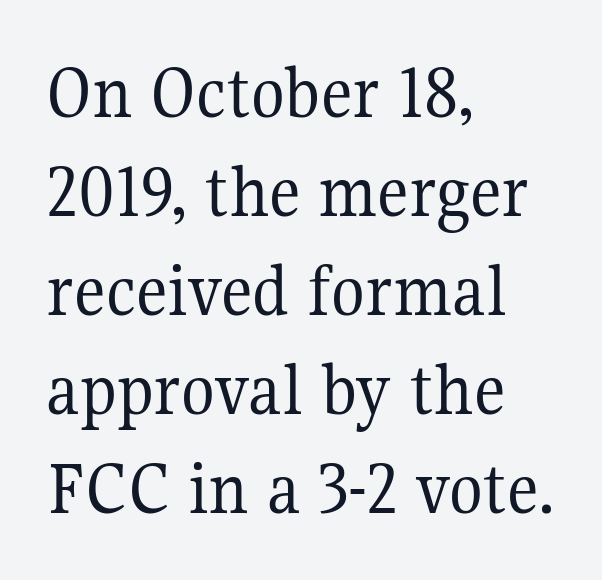
{"serif": "yes", "italic": "no", "bold": "no", "weight": "regular", "width": "normal", "stroke_contrast": "medium", "x_height": "medium", "monospaced": "no", "underline": "no", "align": "left", "line_spacing": "normal", "line_spacing_ratio": 1.27, "letter_spacing": "normal", "letter_spacing_em": 0.0, "glyph_px": 78}
